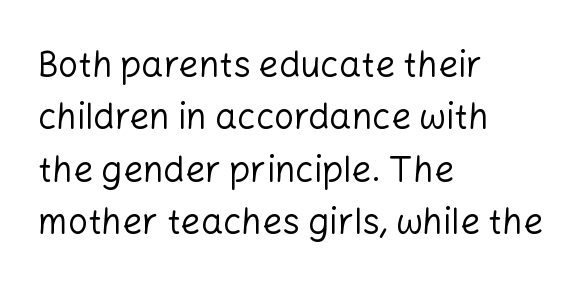
The image shows 35 px regular-weight sans-serif type, upright; set left-aligned, normal line spacing (1.5x), normal letter spacing, not underlined; low stroke contrast and a medium x-height.
